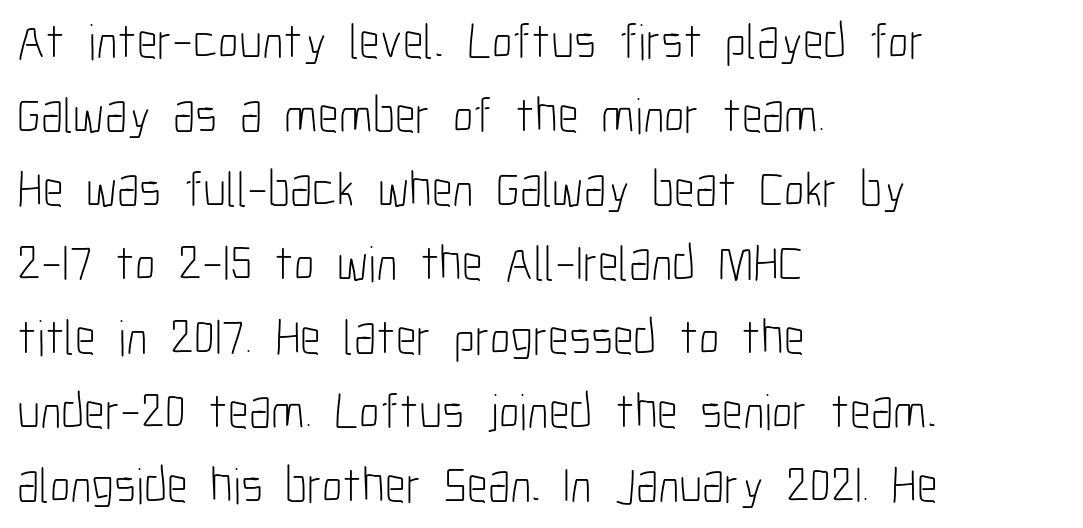
Quick note: underline off. Upright lettering throughout. The rendering anchors every line to the left-hand side. Between one letter and the next there's only the usual sliver of space. Nothing heavy about these letters — not bold at all. What kind of face is this? One without serifs — a sans.
